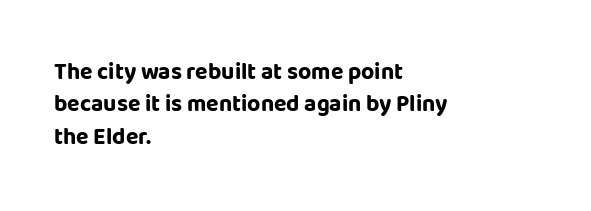
The image shows 23 px bold type, upright; set left-aligned, normal line spacing (1.41x), normal letter spacing, not underlined.
